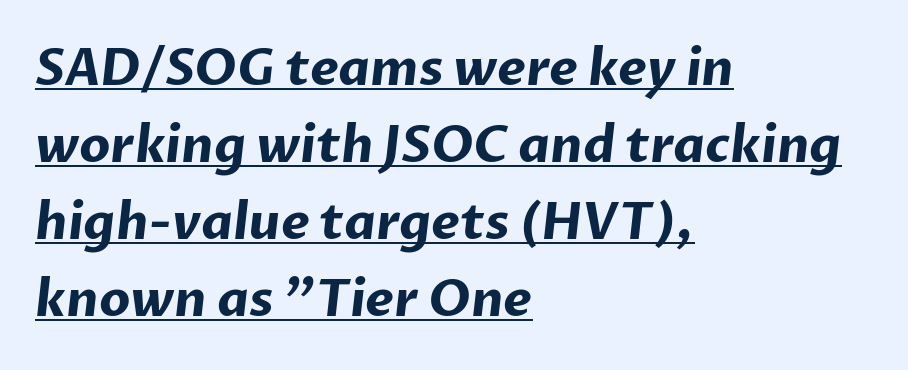
The image shows 50 px bold sans-serif type; set left-aligned, normal line spacing (1.54x), normal letter spacing, underlined; low stroke contrast and a medium x-height.
